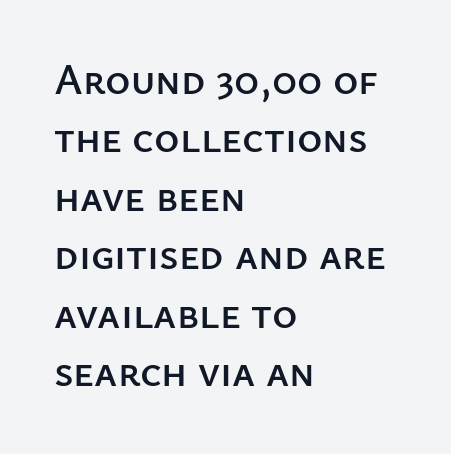
Q: Is the text italic (slanted)? A: No, it is upright.
Q: Is the typeface a serif or a sans-serif typeface? A: Sans-serif.
Q: Is the text underlined? A: No.
Q: How is the paragraph aligned? A: Left-aligned.
Q: Is the spacing between letters normal or unusually wide? A: Normal.
Q: Is the spacing between lines tight, normal or loose? A: Normal.
Q: Width (condensed, normal, or wide)? A: Normal.
Q: Stroke contrast? A: Low.
Q: x-height? A: Medium.
Q: Monospaced? A: No.
